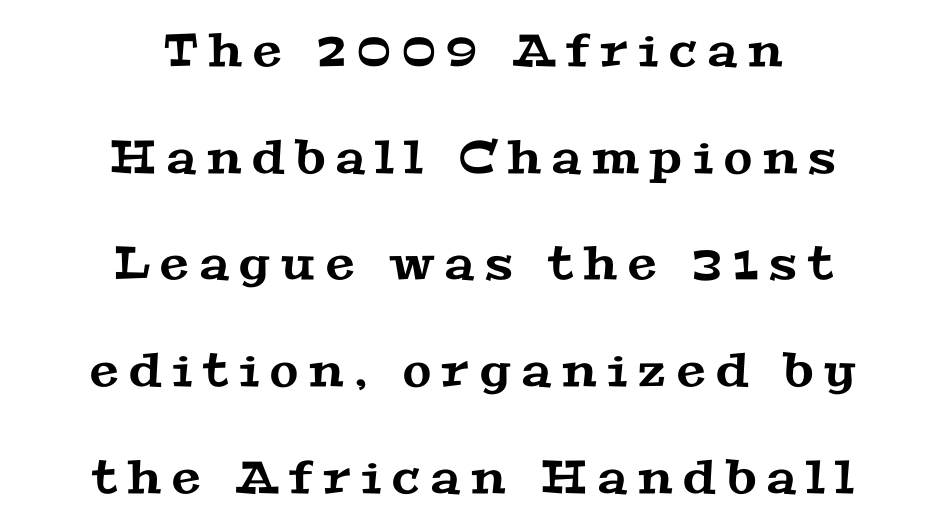
The image shows 46 px wide serif type; set centered, loose line spacing (2.32x), unusually wide letter spacing (+0.24 em), not underlined; medium stroke contrast and a medium x-height.
